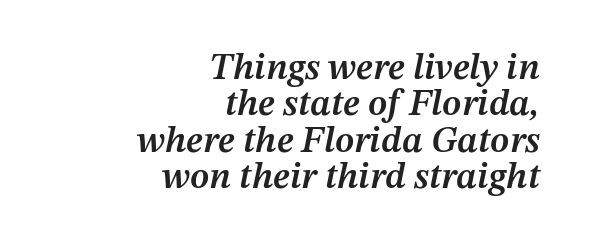
{"italic": "yes", "lean": "right", "slant_degrees": 12, "bold": "semi", "weight": "semibold", "width": "normal", "stroke_contrast": "medium", "x_height": "medium", "monospaced": "no", "underline": "no", "align": "right", "line_spacing": "tight", "line_spacing_ratio": 0.98, "letter_spacing": "normal", "letter_spacing_em": 0.0, "glyph_px": 37}
